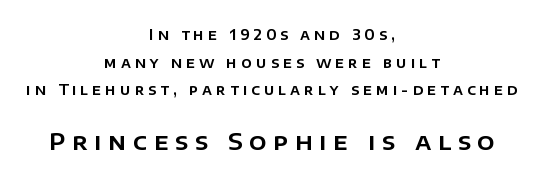
{"italic": "no", "underline": "no", "align": "center", "line_spacing": "loose", "line_spacing_ratio": 1.97, "letter_spacing": "wide", "letter_spacing_em": 0.29, "larger_block": "second", "size_ratio": 1.64, "glyph_px": 23}
